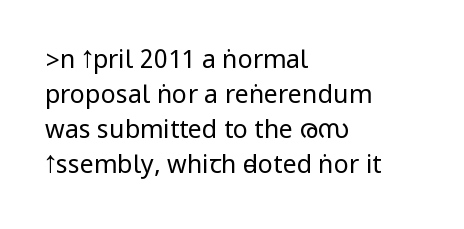
Q: Is the text bold? A: No.
Q: Is the text italic (slanted)? A: No, it is upright.
Q: Is the text underlined? A: No.
Q: How is the paragraph aligned? A: Left-aligned.
Q: Is the spacing between letters normal or unusually wide? A: Normal.
Q: Is the spacing between lines tight, normal or loose? A: Normal.
